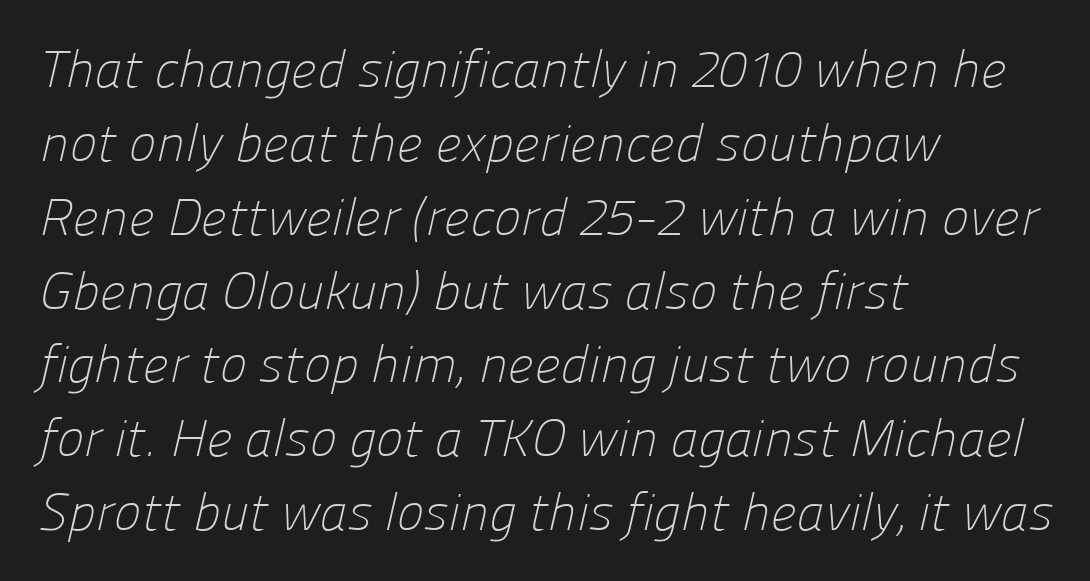
The image shows 52 px light sans-serif type; set left-aligned, normal line spacing (1.42x), normal letter spacing, not underlined; low stroke contrast and a medium x-height.
